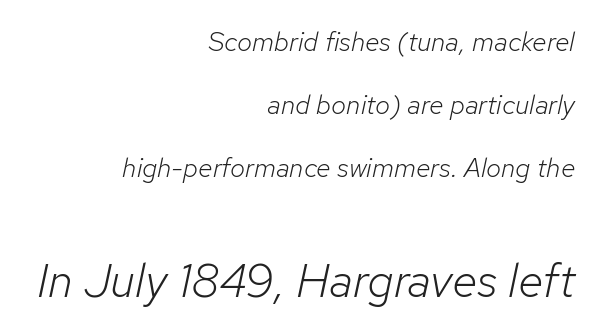
Q: Is the text bold? A: No.
Q: Is the text italic (slanted)? A: Yes, it leans right by about 12 degrees.
Q: Is the text underlined? A: No.
Q: How is the paragraph aligned? A: Right-aligned.
Q: Is the spacing between letters normal or unusually wide? A: Normal.
Q: Is the spacing between lines tight, normal or loose? A: Loose.
Q: Which block of text is set in a larger size, the first (top) or the second (bottom)? A: The second (bottom) one.
Q: Width (condensed, normal, or wide)? A: Normal.
Q: Stroke contrast? A: Low.
Q: x-height? A: Medium.
Q: Monospaced? A: No.
